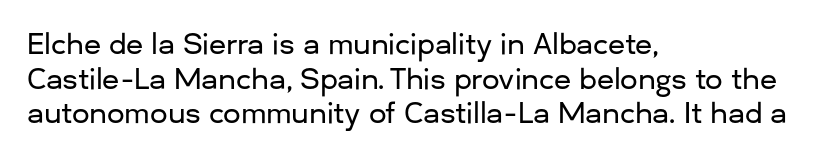
Q: Is the text italic (slanted)? A: No, it is upright.
Q: Is the typeface a serif or a sans-serif typeface? A: Sans-serif.
Q: Is the text underlined? A: No.
Q: How is the paragraph aligned? A: Left-aligned.
Q: Is the spacing between letters normal or unusually wide? A: Normal.
Q: Width (condensed, normal, or wide)? A: Normal.
Q: Stroke contrast? A: Low.
Q: x-height? A: Medium.
Q: Monospaced? A: No.
